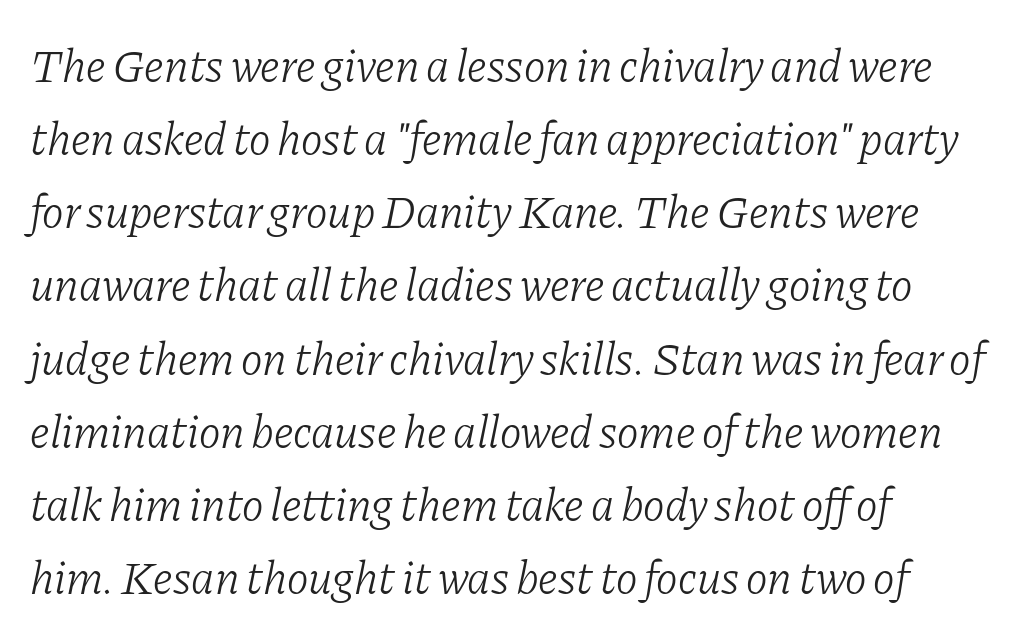
The image shows 46 px light serif type, italic (leaning right); set left-aligned, normal line spacing (1.59x), normal letter spacing, not underlined; low stroke contrast and a medium x-height.
